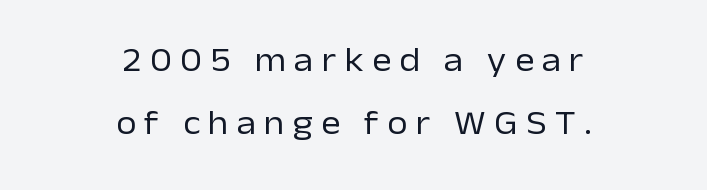
Q: Is the text bold? A: No.
Q: Is the text italic (slanted)? A: No, it is upright.
Q: Is the typeface a serif or a sans-serif typeface? A: Sans-serif.
Q: Is the text underlined? A: No.
Q: How is the paragraph aligned? A: Centered.
Q: Is the spacing between letters normal or unusually wide? A: Unusually wide.
Q: Is the spacing between lines tight, normal or loose? A: Loose.
Q: Width (condensed, normal, or wide)? A: Normal.
Q: Stroke contrast? A: Low.
Q: x-height? A: Medium.
Q: Monospaced? A: No.
